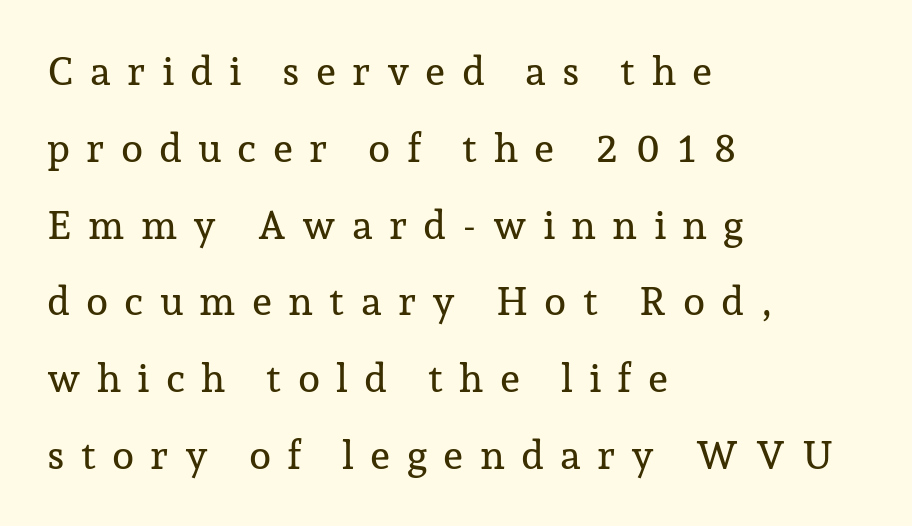
The passage shown stacks its lines with a broad gap. The type sits square on the baseline with zero lean. Typographically, this falls in the serif category. The type is letterspaced generously, with wide tracking. The zone under the glyphs is completely vacant.
